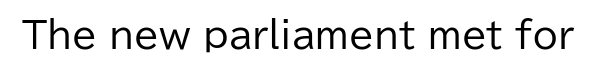
Q: Is the text bold? A: No.
Q: Is the text italic (slanted)? A: No, it is upright.
Q: Is the typeface a serif or a sans-serif typeface? A: Sans-serif.
Q: Is the text underlined? A: No.
Q: Is the spacing between letters normal or unusually wide? A: Normal.
Q: Width (condensed, normal, or wide)? A: Normal.
Q: Stroke contrast? A: Low.
Q: x-height? A: Medium.
Q: Monospaced? A: No.
